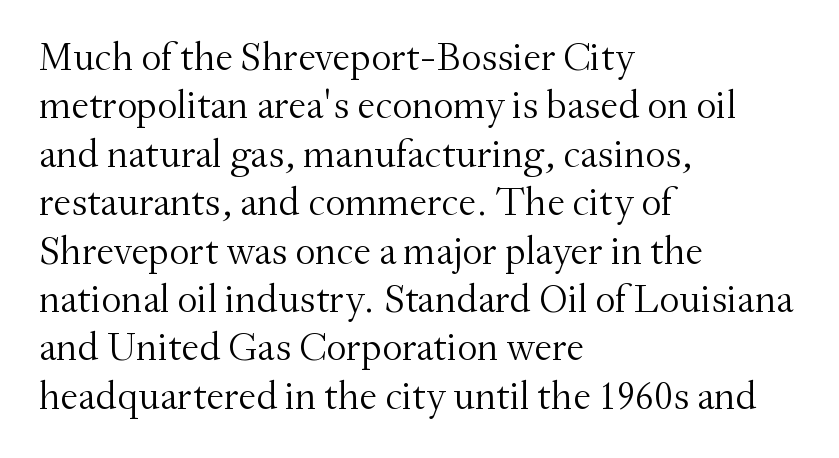
Q: Is the text bold? A: No.
Q: Is the text italic (slanted)? A: No, it is upright.
Q: Is the typeface a serif or a sans-serif typeface? A: Serif.
Q: Is the text underlined? A: No.
Q: How is the paragraph aligned? A: Left-aligned.
Q: Is the spacing between letters normal or unusually wide? A: Normal.
Q: Width (condensed, normal, or wide)? A: Normal.
Q: Stroke contrast? A: Medium.
Q: x-height? A: Small.
Q: Monospaced? A: No.
